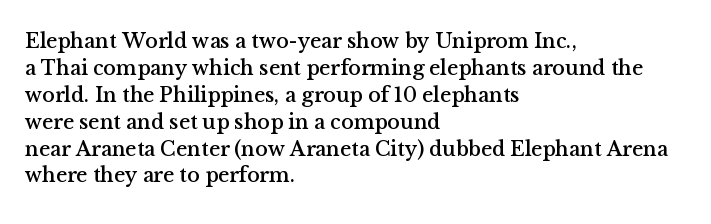
The image shows 21 px text type, upright; set left-aligned, normal line spacing (1.28x), normal letter spacing, not underlined.
